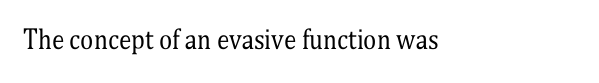
Q: Is the text bold? A: No.
Q: Is the text italic (slanted)? A: No, it is upright.
Q: Is the text underlined? A: No.
Q: Is the spacing between letters normal or unusually wide? A: Normal.
